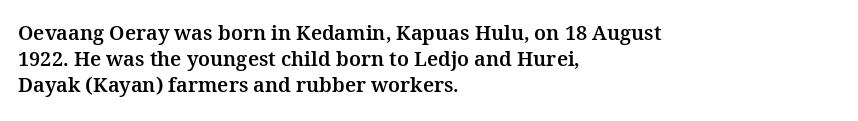
Q: Is the text italic (slanted)? A: No, it is upright.
Q: Is the text underlined? A: No.
Q: How is the paragraph aligned? A: Left-aligned.
Q: Is the spacing between letters normal or unusually wide? A: Normal.
Q: Is the spacing between lines tight, normal or loose? A: Normal.
